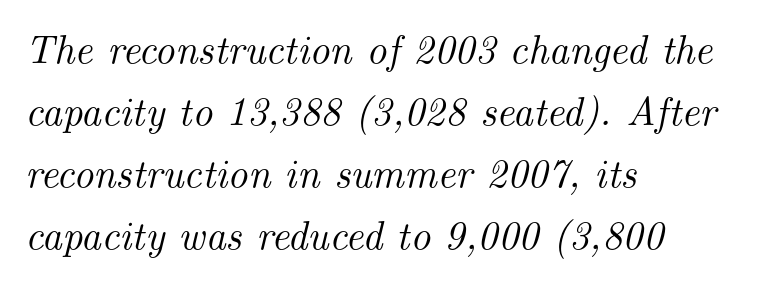
The image shows 40 px serif type, italic (leaning right); set left-aligned, normal line spacing (1.55x), normal letter spacing, not underlined; medium stroke contrast and a small x-height.
